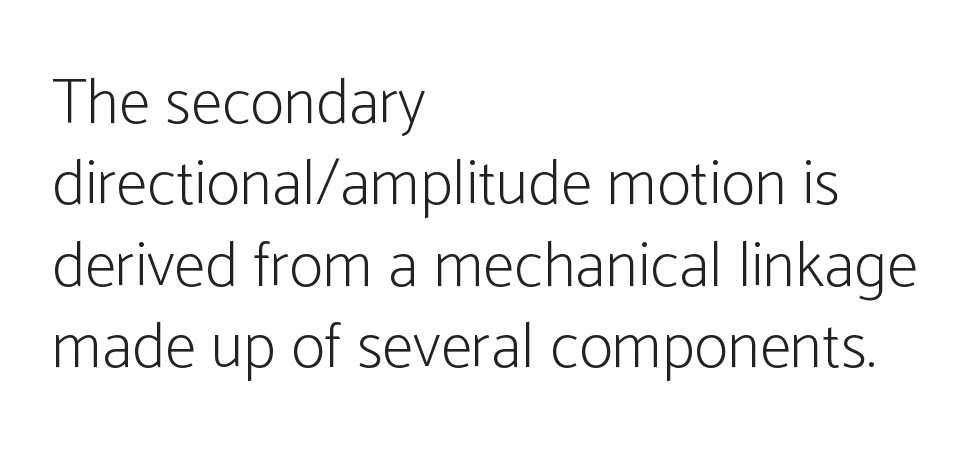
{"serif": "no", "italic": "no", "bold": "no", "weight": "light", "width": "condensed", "stroke_contrast": "low", "x_height": "medium", "monospaced": "no", "underline": "no", "align": "left", "line_spacing": "normal", "line_spacing_ratio": 1.27, "letter_spacing": "normal", "letter_spacing_em": 0.0, "glyph_px": 64}
